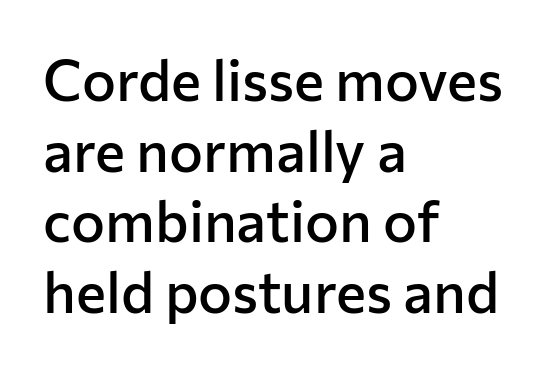
{"serif": "no", "italic": "no", "bold": "semi", "weight": "semibold", "width": "normal", "stroke_contrast": "low", "x_height": "medium", "monospaced": "no", "underline": "no", "align": "left", "line_spacing_ratio": 1.24, "letter_spacing": "normal", "letter_spacing_em": 0.0, "glyph_px": 57}
